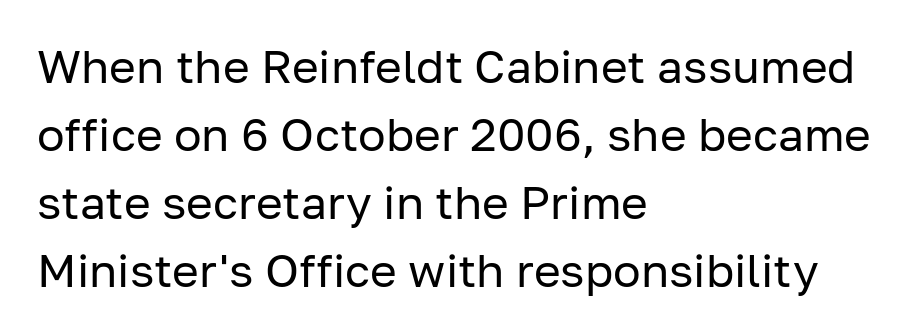
{"serif": "no", "italic": "no", "bold": "no", "weight": "regular", "width": "normal", "stroke_contrast": "low", "x_height": "medium", "monospaced": "no", "underline": "no", "align": "left", "line_spacing": "normal", "line_spacing_ratio": 1.48, "letter_spacing": "normal", "letter_spacing_em": 0.0, "glyph_px": 46}
